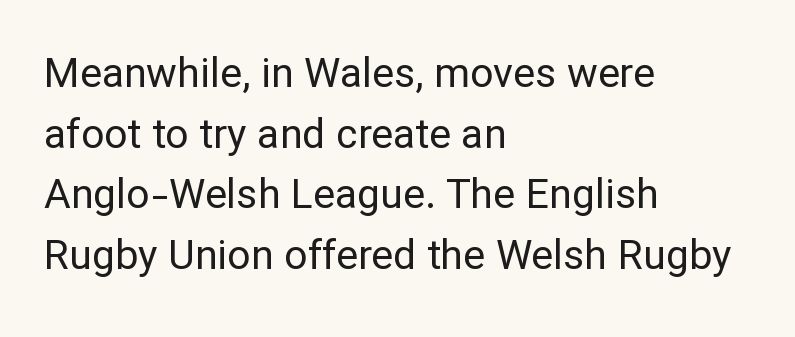
The image shows 41 px regular-weight sans-serif type, upright; set left-aligned, normal line spacing (1.48x), normal letter spacing, not underlined; low stroke contrast and a medium x-height.
